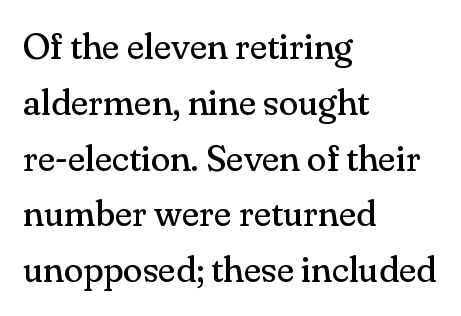
{"serif": "yes", "italic": "no", "bold": "no", "weight": "regular", "width": "normal", "stroke_contrast": "medium", "x_height": "small", "monospaced": "no", "underline": "no", "align": "left", "line_spacing": "normal", "line_spacing_ratio": 1.55, "letter_spacing": "normal", "letter_spacing_em": 0.0, "glyph_px": 36}
